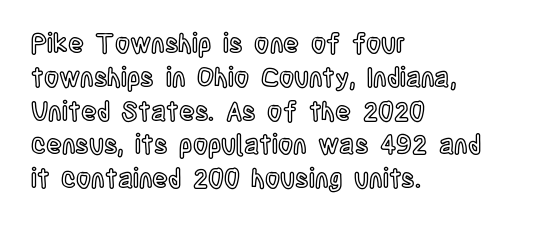
The ragged edge is on the right, which tells us the setting is flush left. How would I describe the line gaps? Plain and ordinary. This is the regular roman posture of the typeface. Only glyphs here, with clear space below each row.
